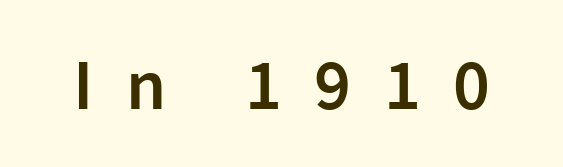
Clear beneath every line of the passage. Display-style spreading of the glyphs; the letterfit is very open. Upright lettering throughout. Nothing sits at the stroke ends, so this counts as sans-serif. The letters advance in unequal steps, a hallmark of proportional type.
